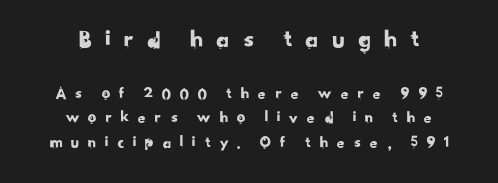
Beneath every word, the page is bare. Centered paragraph, ragged on both sides. Rows of type keep a routine distance in the vertical direction. Someone cranked the tracking dial way up on this one.
